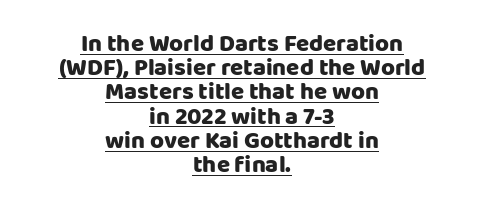
The image shows 24 px bold type, upright; set centered, tight line spacing (1.01x), normal letter spacing, underlined.
